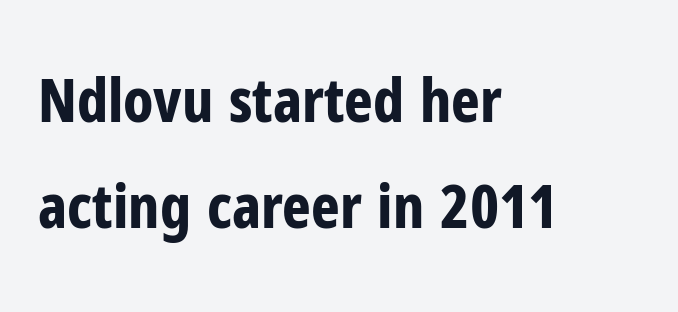
These lines are rendered in a variable-pitch font. Characters follow at the spacing the type designer built in. Stroke thickness is high; the sample reads as a true bold. Does the type have serifs? No, each stem ends abruptly. Left-aligned paragraph, ragged on the right.
